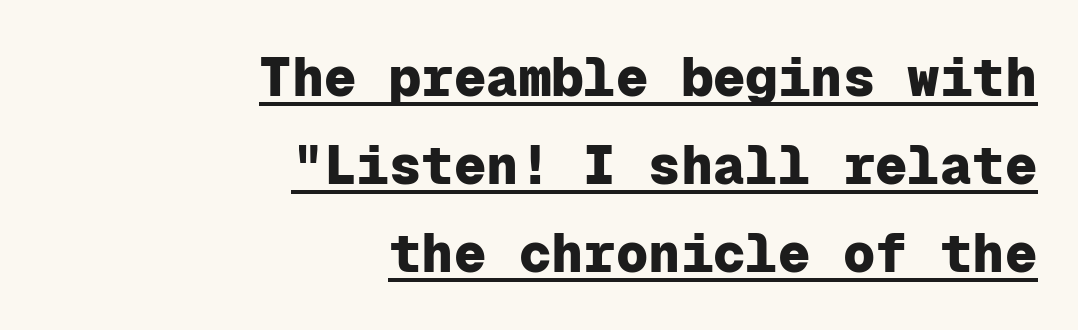
{"serif": "no", "italic": "no", "bold": "yes", "weight": "heavy", "width": "normal", "stroke_contrast": "low", "x_height": "medium", "monospaced": "yes", "underline": "yes", "align": "right", "line_spacing": "normal", "line_spacing_ratio": 1.63, "letter_spacing": "normal", "letter_spacing_em": 0.0, "glyph_px": 54}
